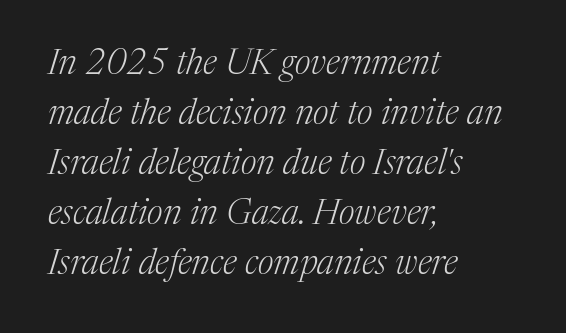
Q: Is the text bold? A: No.
Q: Is the text italic (slanted)? A: Yes, it leans right by about 17 degrees.
Q: Is the typeface a serif or a sans-serif typeface? A: Serif.
Q: Is the text underlined? A: No.
Q: How is the paragraph aligned? A: Left-aligned.
Q: Is the spacing between letters normal or unusually wide? A: Normal.
Q: Is the spacing between lines tight, normal or loose? A: Normal.
Q: Width (condensed, normal, or wide)? A: Normal.
Q: Stroke contrast? A: Medium.
Q: x-height? A: Medium.
Q: Monospaced? A: No.
